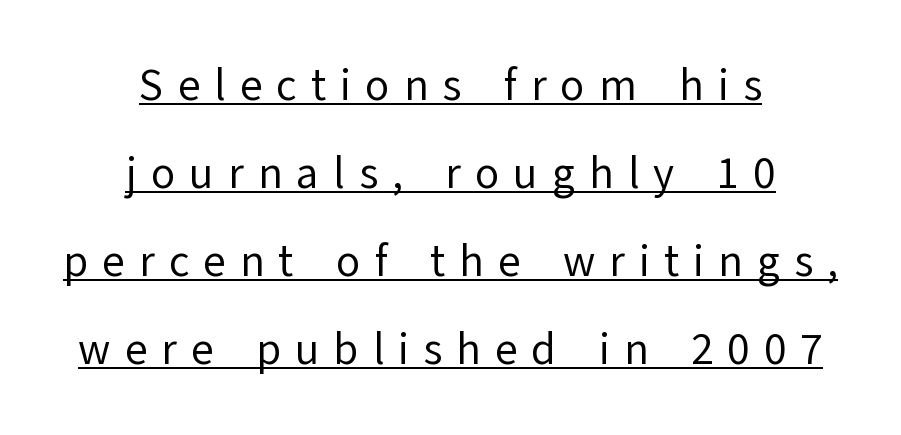
Q: Is the text bold? A: No.
Q: Is the text italic (slanted)? A: No, it is upright.
Q: Is the typeface a serif or a sans-serif typeface? A: Sans-serif.
Q: Is the text underlined? A: Yes.
Q: How is the paragraph aligned? A: Centered.
Q: Is the spacing between letters normal or unusually wide? A: Unusually wide.
Q: Is the spacing between lines tight, normal or loose? A: Loose.
Q: Width (condensed, normal, or wide)? A: Normal.
Q: Stroke contrast? A: Low.
Q: x-height? A: Medium.
Q: Monospaced? A: No.
